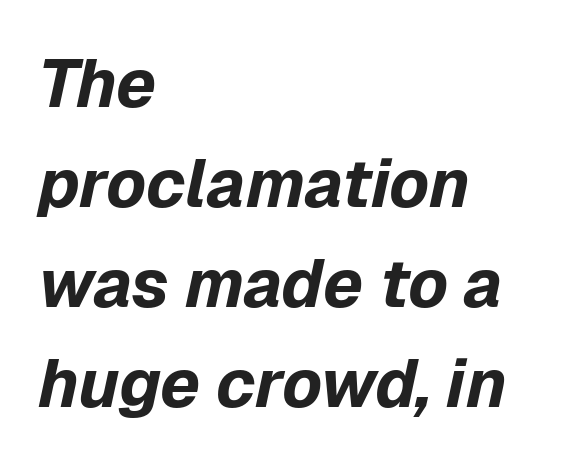
Q: Is the text bold? A: Yes.
Q: Is the text italic (slanted)? A: Yes, it leans right by about 12 degrees.
Q: Is the text underlined? A: No.
Q: How is the paragraph aligned? A: Left-aligned.
Q: Is the spacing between letters normal or unusually wide? A: Normal.
Q: Is the spacing between lines tight, normal or loose? A: Normal.
Q: Width (condensed, normal, or wide)? A: Normal.
Q: Stroke contrast? A: Low.
Q: x-height? A: Medium.
Q: Monospaced? A: No.
